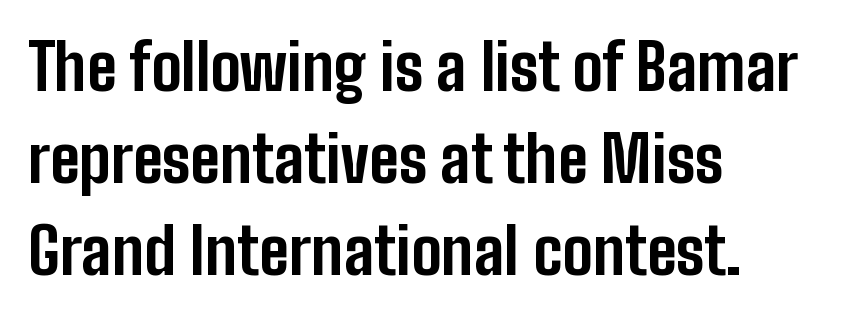
Tall strokes in this sample are plumb rather than angled. Evenly set lines give the paragraph a standard silhouette. Strong, thick strokes mark this as bold type. Character widths vary here, with narrow letters taking less room than wide ones. The glyphs in this specimen are sans serif. This rendering features lettering with no underline.
